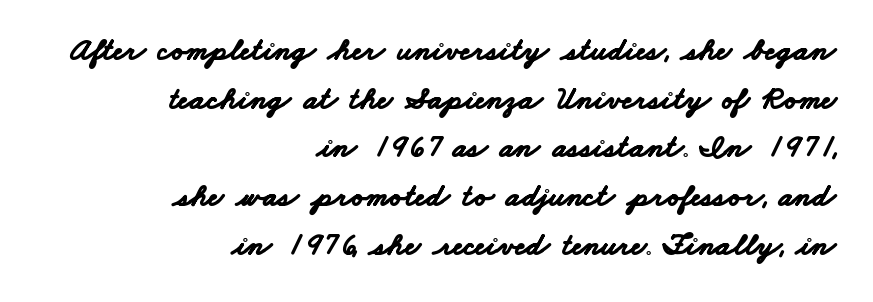
{"serif": "no", "bold": "yes", "weight": "bold", "width": "wide", "stroke_contrast": "low", "x_height": "small", "monospaced": "no", "underline": "no", "align": "right", "line_spacing": "normal", "line_spacing_ratio": 1.52, "letter_spacing": "normal", "letter_spacing_em": 0.0, "glyph_px": 32}
